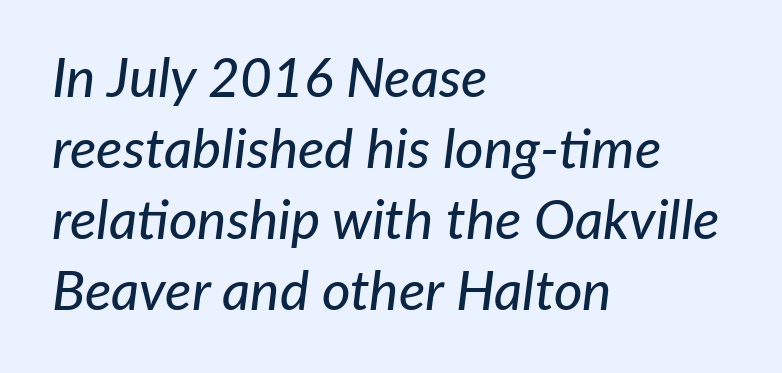
The image shows 55 px text type, italic (leaning right); set left-aligned, normal line spacing (1.29x), normal letter spacing, not underlined; low stroke contrast and a medium x-height.
